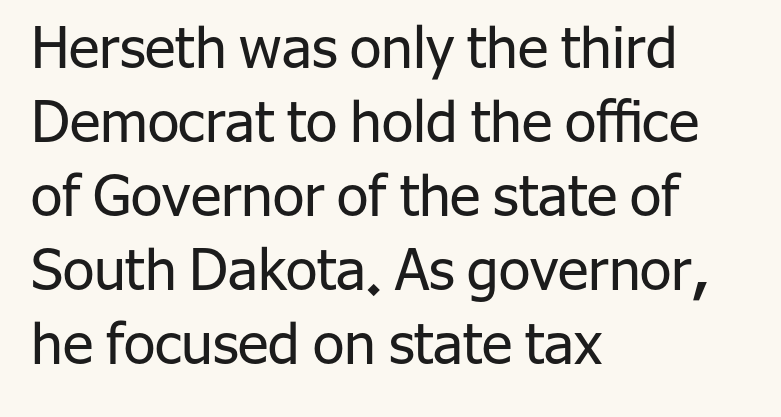
{"serif": "no", "italic": "no", "bold": "no", "weight": "regular", "width": "normal", "stroke_contrast": "low", "x_height": "medium", "monospaced": "no", "underline": "no", "align": "left", "line_spacing": "normal", "line_spacing_ratio": 1.3, "letter_spacing": "normal", "letter_spacing_em": 0.0, "glyph_px": 57}
